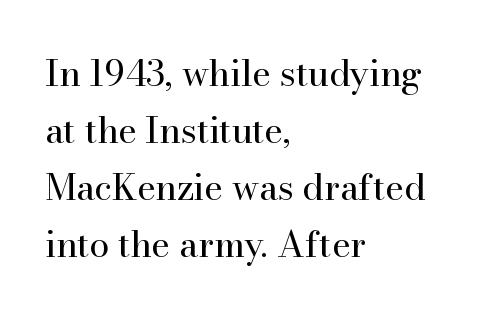
Q: Is the text bold? A: No.
Q: Is the text italic (slanted)? A: No, it is upright.
Q: Is the typeface a serif or a sans-serif typeface? A: Serif.
Q: Is the text underlined? A: No.
Q: How is the paragraph aligned? A: Left-aligned.
Q: Is the spacing between letters normal or unusually wide? A: Normal.
Q: Is the spacing between lines tight, normal or loose? A: Normal.
Q: Width (condensed, normal, or wide)? A: Normal.
Q: Stroke contrast? A: High.
Q: x-height? A: Small.
Q: Monospaced? A: No.
